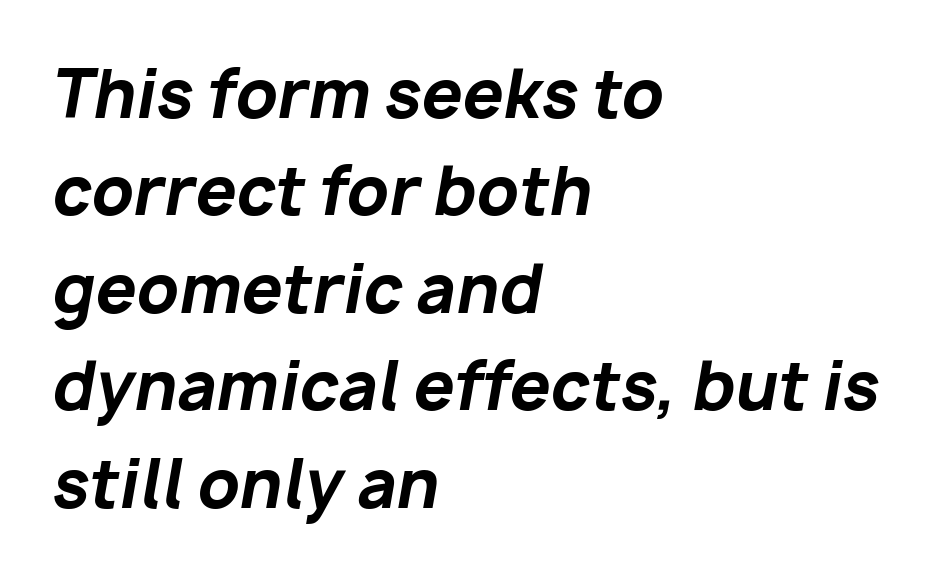
The image shows 65 px bold type, italic (leaning right); set left-aligned, normal line spacing (1.5x), normal letter spacing, not underlined; low stroke contrast and a medium x-height.
